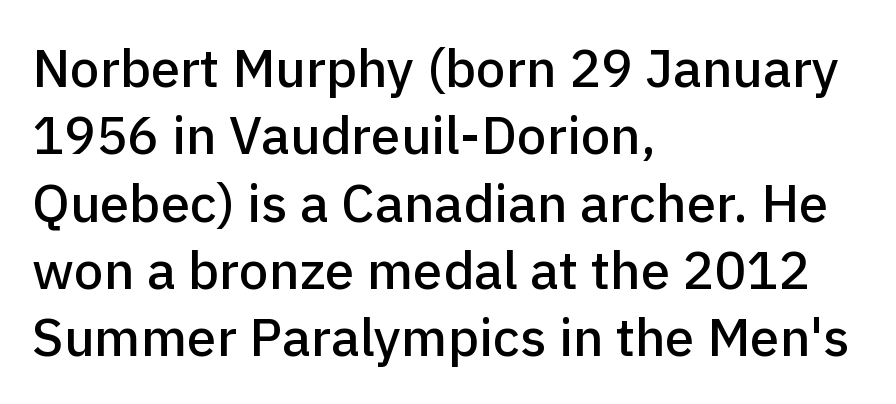
Evenly set lines give the paragraph a standard silhouette. Nobody drew a line under any word here. Left-aligned paragraph, ragged on the right. Stroke terminals: plain, sans-serif.
